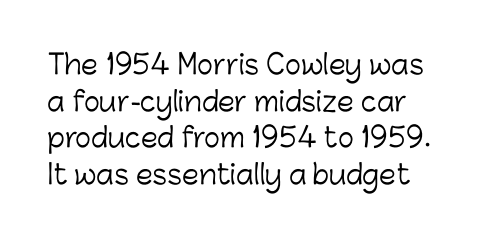
Q: Is the text bold? A: No.
Q: Is the text italic (slanted)? A: No, it is upright.
Q: Is the text underlined? A: No.
Q: Is the spacing between letters normal or unusually wide? A: Normal.
Q: Is the spacing between lines tight, normal or loose? A: Normal.
